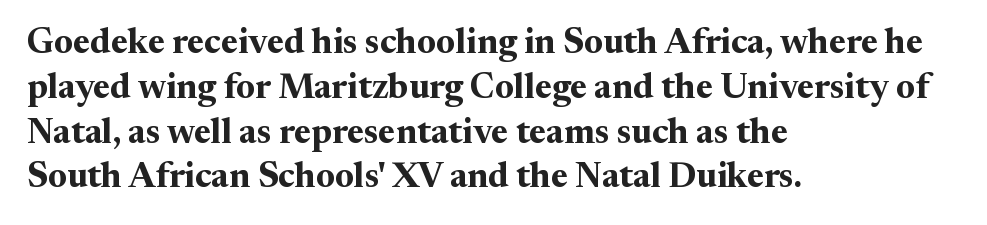
Q: Is the text bold? A: Yes.
Q: Is the text italic (slanted)? A: No, it is upright.
Q: Is the typeface a serif or a sans-serif typeface? A: Serif.
Q: Is the text underlined? A: No.
Q: How is the paragraph aligned? A: Left-aligned.
Q: Is the spacing between letters normal or unusually wide? A: Normal.
Q: Is the spacing between lines tight, normal or loose? A: Normal.
Q: Width (condensed, normal, or wide)? A: Normal.
Q: Stroke contrast? A: Medium.
Q: x-height? A: Medium.
Q: Monospaced? A: No.
